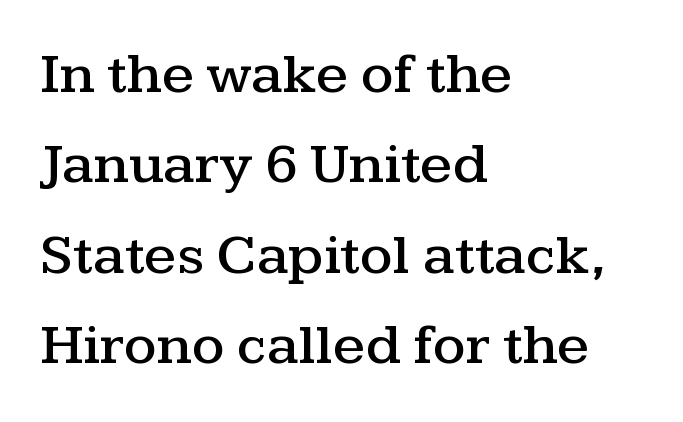
The image shows 58 px wide serif type, upright; set left-aligned, normal line spacing (1.56x), normal letter spacing, not underlined; medium stroke contrast and a medium x-height.
